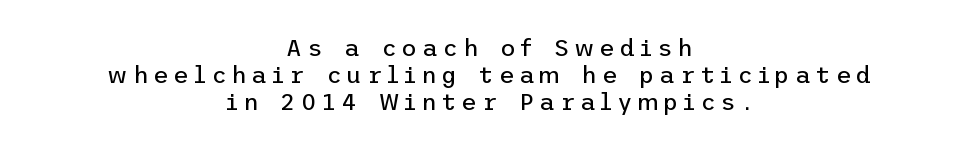
The image shows 24 px text type, upright; set centered, tight line spacing (1.12x), unusually wide letter spacing (+0.2 em), not underlined.
